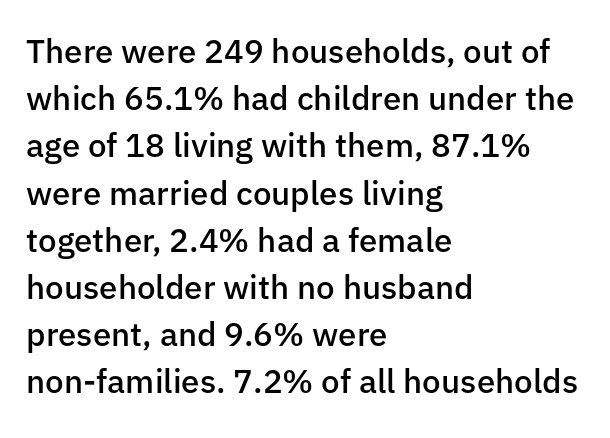
{"serif": "no", "italic": "no", "bold": "semi", "weight": "semibold", "width": "normal", "stroke_contrast": "low", "x_height": "medium", "monospaced": "no", "underline": "no", "align": "left", "line_spacing": "normal", "line_spacing_ratio": 1.43, "letter_spacing": "normal", "letter_spacing_em": 0.0, "glyph_px": 33}
